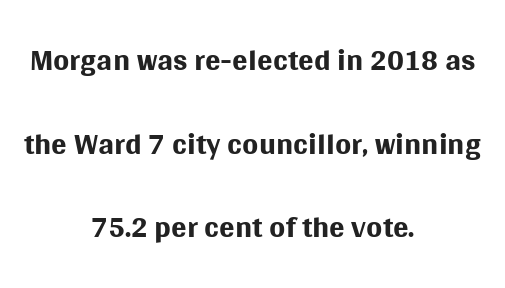
Q: Is the text bold? A: No.
Q: Is the text italic (slanted)? A: No, it is upright.
Q: Is the typeface a serif or a sans-serif typeface? A: Sans-serif.
Q: Is the text underlined? A: No.
Q: How is the paragraph aligned? A: Centered.
Q: Is the spacing between letters normal or unusually wide? A: Normal.
Q: Width (condensed, normal, or wide)? A: Normal.
Q: Stroke contrast? A: Medium.
Q: x-height? A: Large.
Q: Monospaced? A: No.
